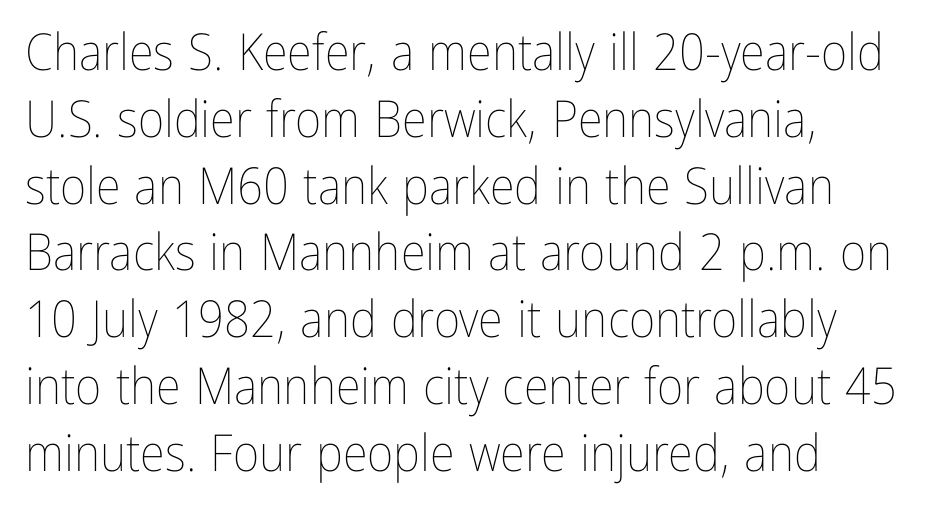
The image shows 51 px thin, condensed type, upright; set normal line spacing (1.31x), normal letter spacing, not underlined; low stroke contrast and a medium x-height.
